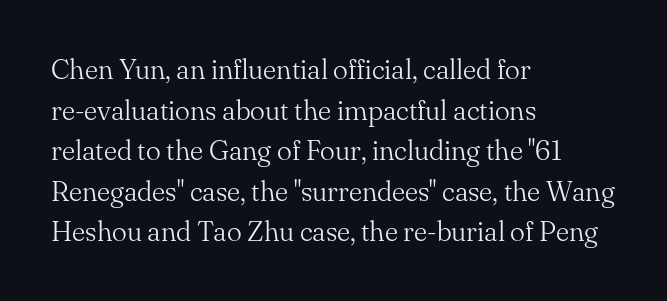
Q: Is the text bold? A: No.
Q: Is the text italic (slanted)? A: No, it is upright.
Q: Is the typeface a serif or a sans-serif typeface? A: Serif.
Q: Is the text underlined? A: No.
Q: How is the paragraph aligned? A: Left-aligned.
Q: Is the spacing between letters normal or unusually wide? A: Normal.
Q: Is the spacing between lines tight, normal or loose? A: Normal.
Q: Width (condensed, normal, or wide)? A: Normal.
Q: Stroke contrast? A: Medium.
Q: x-height? A: Small.
Q: Monospaced? A: No.
